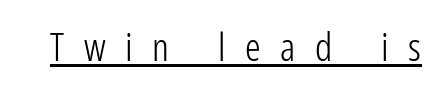
The image shows 39 px light, condensed sans-serif type, upright; set unusually wide letter spacing (+0.5 em), underlined; low stroke contrast and a medium x-height.
